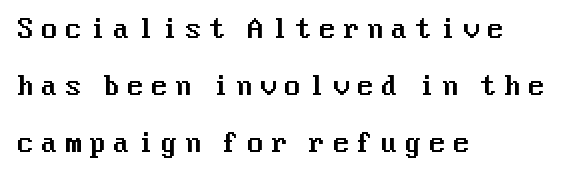
Q: Is the text italic (slanted)? A: No, it is upright.
Q: Is the text underlined? A: No.
Q: How is the paragraph aligned? A: Left-aligned.
Q: Is the spacing between letters normal or unusually wide? A: Unusually wide.
Q: Is the spacing between lines tight, normal or loose? A: Loose.
